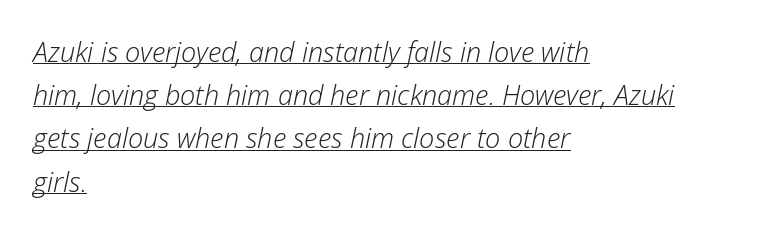
Q: Is the text bold? A: No.
Q: Is the text italic (slanted)? A: Yes, it leans right by about 12 degrees.
Q: Is the text underlined? A: Yes.
Q: How is the paragraph aligned? A: Left-aligned.
Q: Is the spacing between letters normal or unusually wide? A: Normal.
Q: Is the spacing between lines tight, normal or loose? A: Normal.
